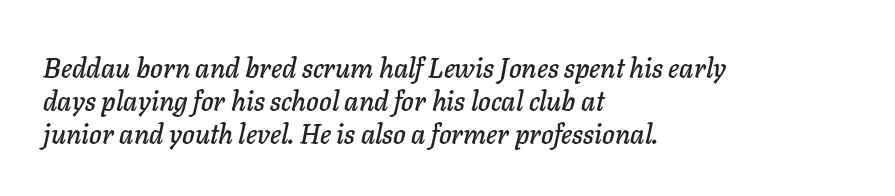
{"italic": "yes", "lean": "right", "slant_degrees": 11, "underline": "no", "align": "left", "line_spacing_ratio": 1.22, "letter_spacing": "normal", "letter_spacing_em": 0.0, "glyph_px": 27}
